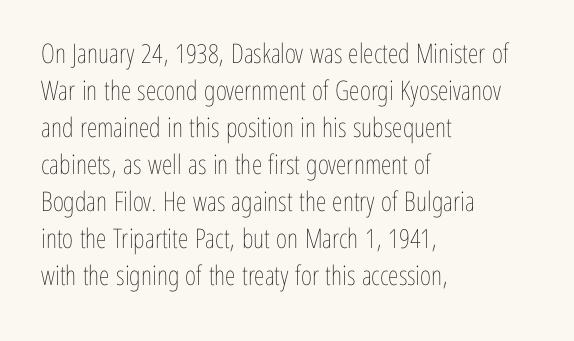
{"italic": "no", "bold": "no", "underline": "no", "align": "left", "line_spacing": "normal", "line_spacing_ratio": 1.37, "letter_spacing": "normal", "letter_spacing_em": 0.0, "glyph_px": 27}
